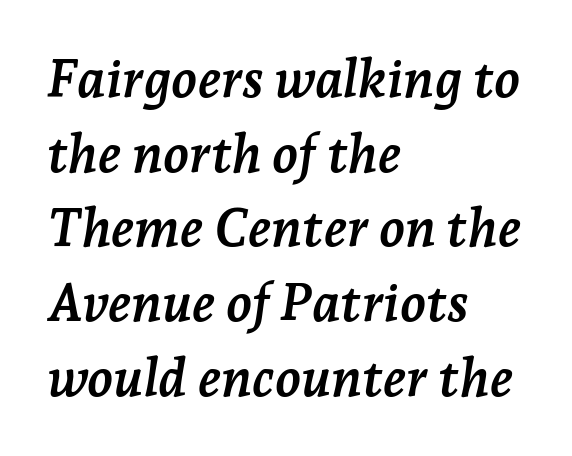
{"serif": "yes", "italic": "yes", "lean": "right", "slant_degrees": 7, "bold": "yes", "weight": "semibold", "width": "normal", "stroke_contrast": "low", "x_height": "medium", "monospaced": "no", "underline": "no", "align": "left", "line_spacing": "normal", "line_spacing_ratio": 1.41, "letter_spacing": "normal", "letter_spacing_em": 0.0, "glyph_px": 53}
